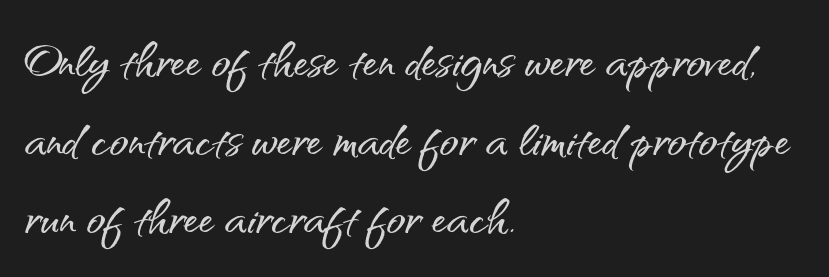
The space directly below the letters is spotless. Character widths vary here, with narrow letters taking less room than wide ones. Successive baselines arrive at the customary interval. Caption: multi-line text, flush left, ragged right. Check where the strokes stop: nothing finishes them off — pure sans.
